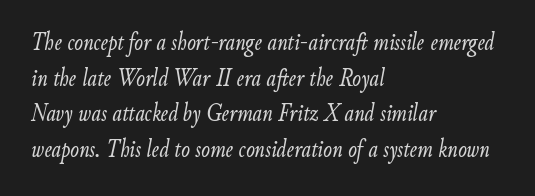
Q: Is the text bold? A: No.
Q: Is the text italic (slanted)? A: Yes, it leans right by about 9 degrees.
Q: Is the text underlined? A: No.
Q: How is the paragraph aligned? A: Left-aligned.
Q: Is the spacing between letters normal or unusually wide? A: Normal.
Q: Is the spacing between lines tight, normal or loose? A: Normal.
